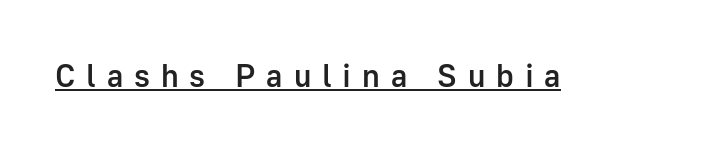
{"serif": "no", "italic": "no", "bold": "semi", "weight": "semibold", "width": "normal", "stroke_contrast": "low", "x_height": "medium", "monospaced": "no", "underline": "yes", "letter_spacing": "wide", "letter_spacing_em": 0.34, "glyph_px": 32}
